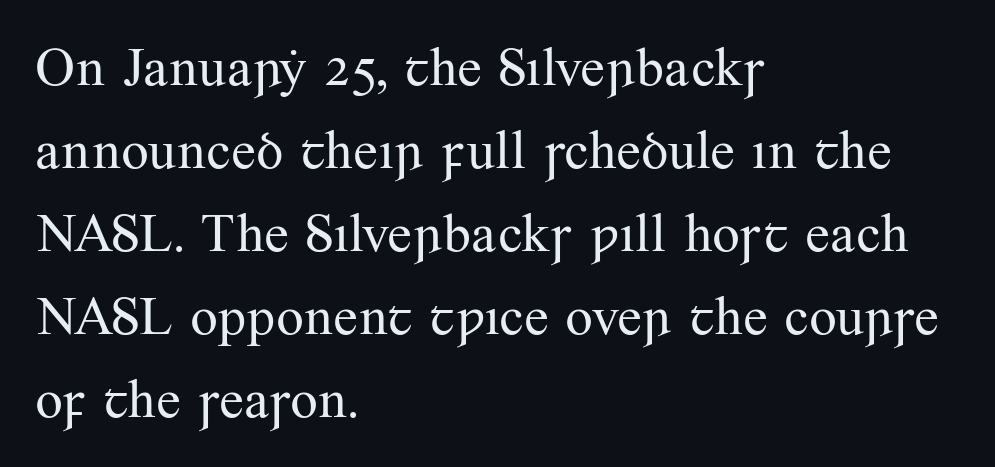
The image shows 55 px regular-weight serif type, upright; set left-aligned, normal line spacing (1.51x), normal letter spacing, not underlined; medium stroke contrast and a small x-height.
